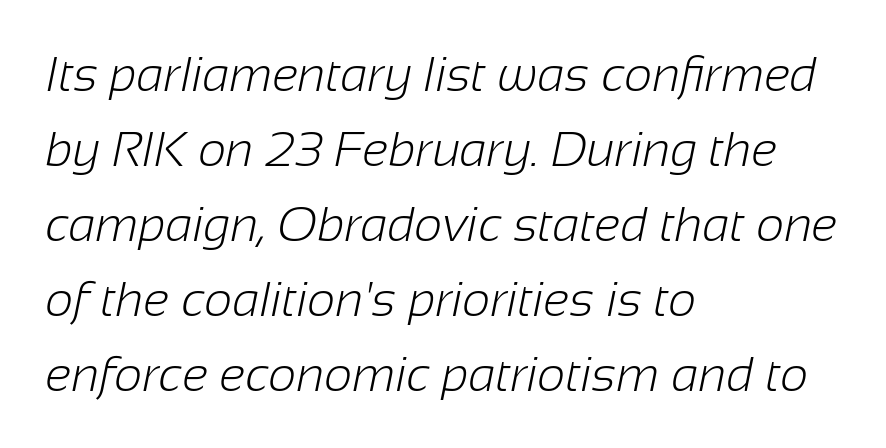
Q: Is the text bold? A: No.
Q: Is the typeface a serif or a sans-serif typeface? A: Sans-serif.
Q: Is the text underlined? A: No.
Q: How is the paragraph aligned? A: Left-aligned.
Q: Is the spacing between letters normal or unusually wide? A: Normal.
Q: Is the spacing between lines tight, normal or loose? A: Normal.
Q: Width (condensed, normal, or wide)? A: Normal.
Q: Stroke contrast? A: Low.
Q: x-height? A: Medium.
Q: Monospaced? A: No.
